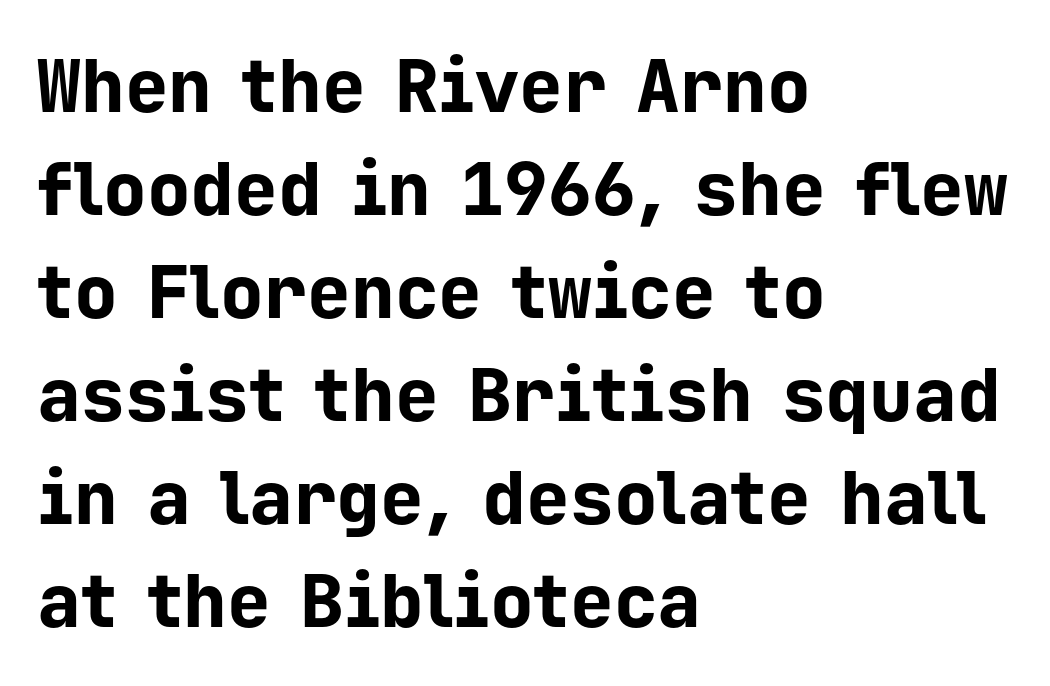
Q: Is the text bold? A: Yes.
Q: Is the text italic (slanted)? A: No, it is upright.
Q: Is the typeface a serif or a sans-serif typeface? A: Sans-serif.
Q: Is the text underlined? A: No.
Q: How is the paragraph aligned? A: Left-aligned.
Q: Is the spacing between letters normal or unusually wide? A: Normal.
Q: Is the spacing between lines tight, normal or loose? A: Normal.
Q: Width (condensed, normal, or wide)? A: Normal.
Q: Stroke contrast? A: Low.
Q: x-height? A: Medium.
Q: Monospaced? A: Yes.
